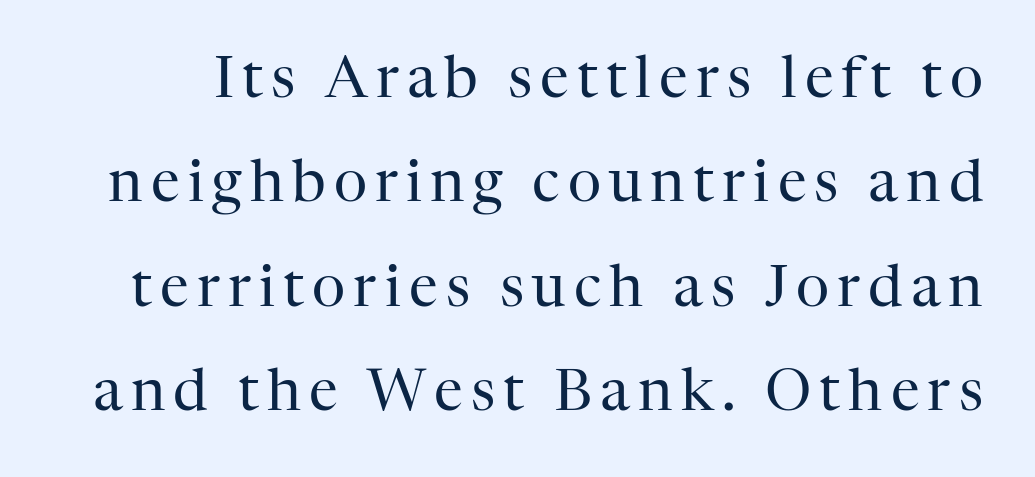
The image shows 58 px regular-weight serif type, upright; set line spacing 1.8x, not underlined; high stroke contrast and a medium x-height.
